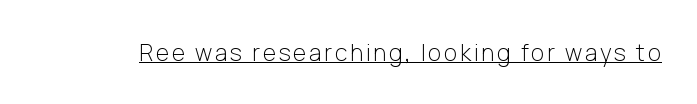
The image shows 23 px text type, upright; set underlined.
